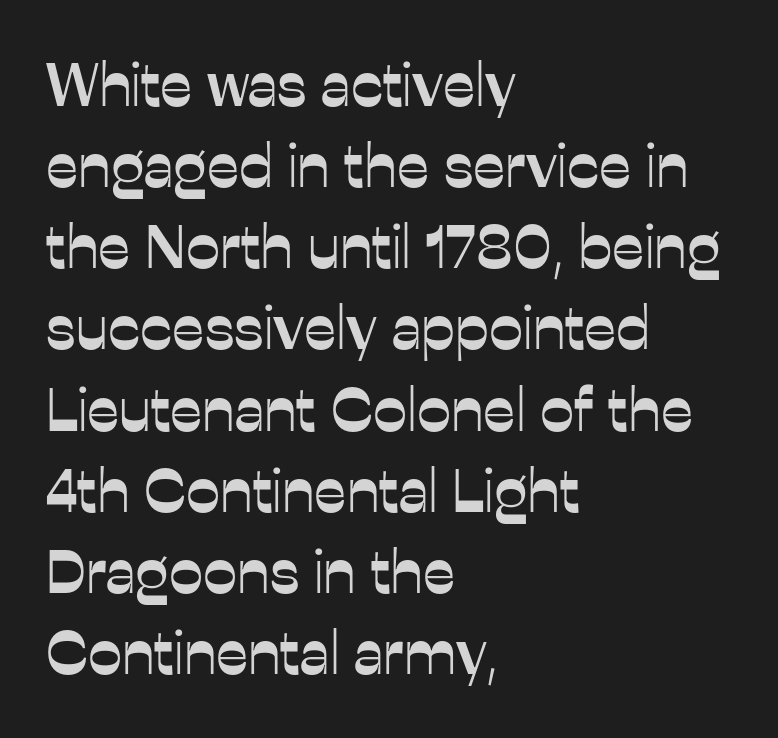
{"serif": "no", "italic": "no", "width": "normal", "stroke_contrast": "low", "x_height": "medium", "monospaced": "no", "underline": "no", "align": "left", "line_spacing": "normal", "line_spacing_ratio": 1.33, "letter_spacing": "normal", "letter_spacing_em": 0.0, "glyph_px": 61}
